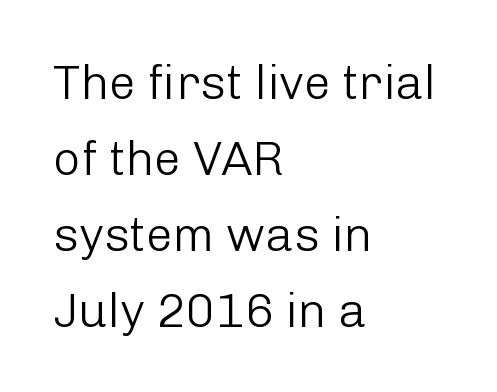
{"serif": "no", "italic": "no", "bold": "no", "weight": "light", "width": "normal", "stroke_contrast": "low", "x_height": "medium", "monospaced": "no", "underline": "no", "align": "left", "line_spacing": "normal", "line_spacing_ratio": 1.58, "letter_spacing": "normal", "letter_spacing_em": 0.0, "glyph_px": 48}
